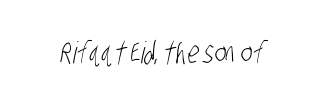
Heaviness? Minimal to ordinary, like unemphasized prose. Check where the strokes stop: nothing finishes them off — pure sans. The letters advance in unequal steps, a hallmark of proportional type. Anything drawn beneath the words? Only blank space. There is no visible air inserted between adjacent glyphs.
